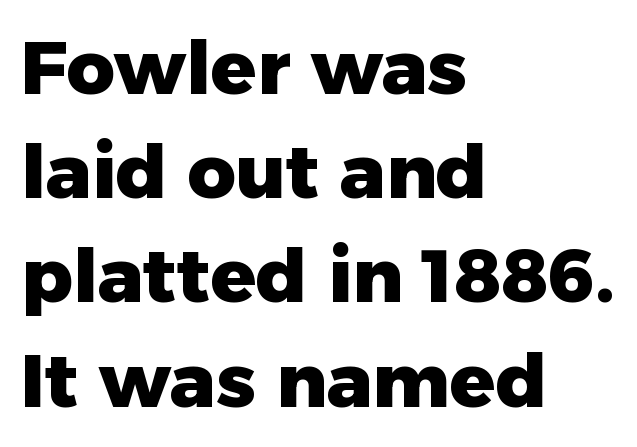
Q: Is the text bold? A: Yes.
Q: Is the text italic (slanted)? A: No, it is upright.
Q: Is the typeface a serif or a sans-serif typeface? A: Sans-serif.
Q: Is the text underlined? A: No.
Q: How is the paragraph aligned? A: Left-aligned.
Q: Is the spacing between letters normal or unusually wide? A: Normal.
Q: Is the spacing between lines tight, normal or loose? A: Normal.
Q: Width (condensed, normal, or wide)? A: Normal.
Q: Stroke contrast? A: Low.
Q: x-height? A: Medium.
Q: Monospaced? A: No.
